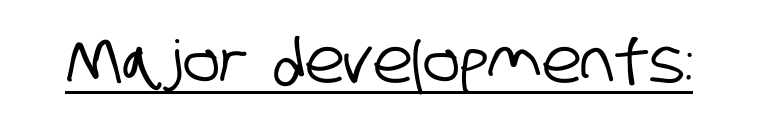
The face used here is rendered with its standard letterfit. Type style note: lacks serifs. Students, observe the line beneath the letters — that is underlining. Is this a fixed-width face? No — the glyphs have proportional, varying widths.
